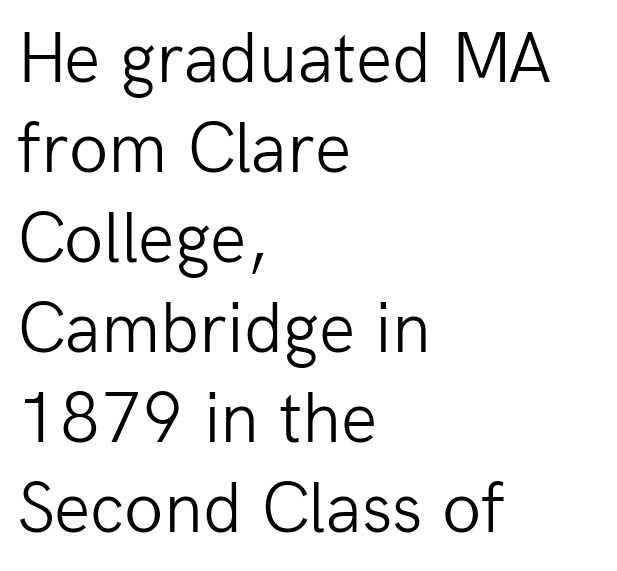
The image shows 72 px light sans-serif type, upright; set left-aligned, normal line spacing (1.25x), normal letter spacing, not underlined; low stroke contrast and a medium x-height.
